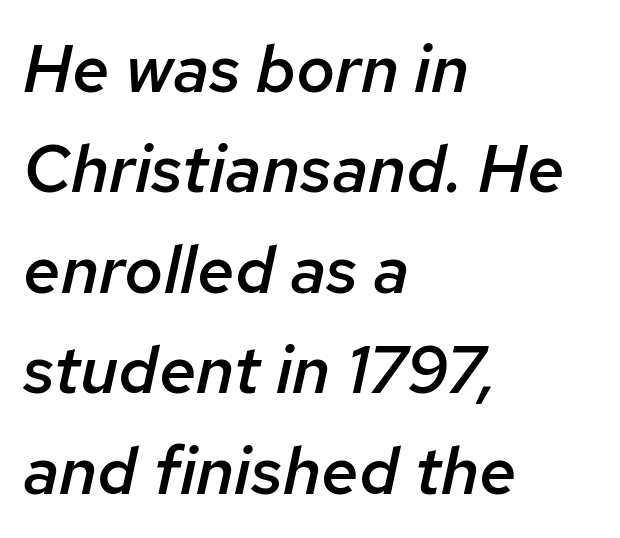
Rule under the text: the space is simply empty. The face used here is proportionally spaced, like ordinary book or web type. Semibold letterforms, between regular and bold. Reading down the column, the eye jumps a familiar distance to each next line. The face used here has a pronounced slope to its letters. Compared with a centered layout, this one pins lines to the left instead.
